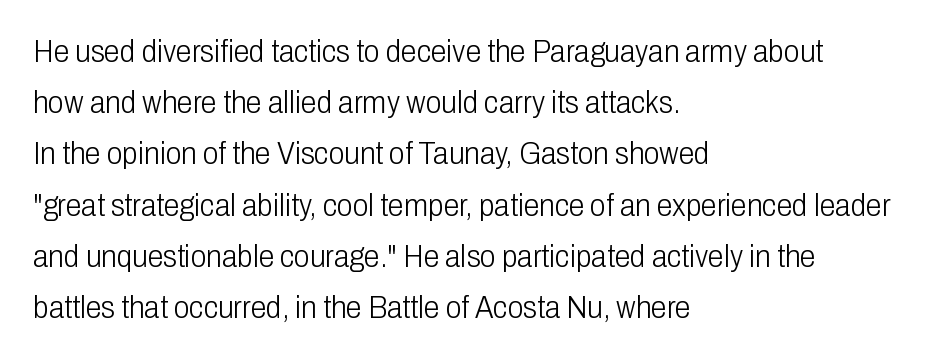
Caption: multi-line text, flush left, ragged right. Standard letterfit; no display-style spreading of the glyphs. Only glyphs here, with clear space below each row. The rendering uses natural spacing where letterforms have individual widths.
